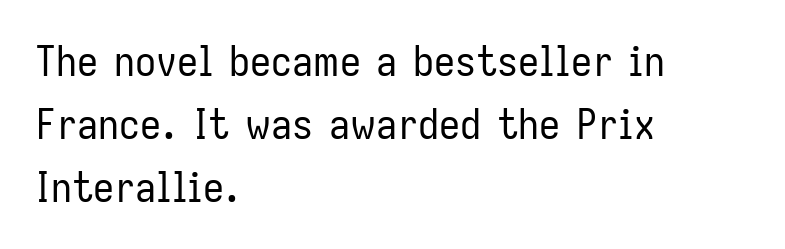
Q: Is the text bold? A: No.
Q: Is the text italic (slanted)? A: No, it is upright.
Q: Is the typeface a serif or a sans-serif typeface? A: Sans-serif.
Q: Is the text underlined? A: No.
Q: How is the paragraph aligned? A: Left-aligned.
Q: Is the spacing between letters normal or unusually wide? A: Normal.
Q: Is the spacing between lines tight, normal or loose? A: Normal.
Q: Width (condensed, normal, or wide)? A: Condensed.
Q: Stroke contrast? A: Low.
Q: x-height? A: Medium.
Q: Monospaced? A: No.
